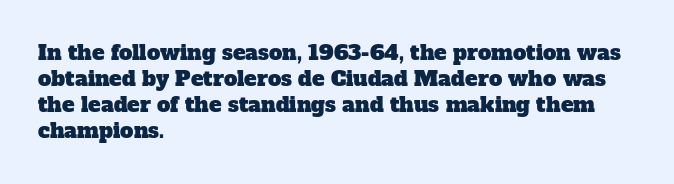
The image shows 21 px text type; set left-aligned, line spacing 1.24x, normal letter spacing, not underlined.
